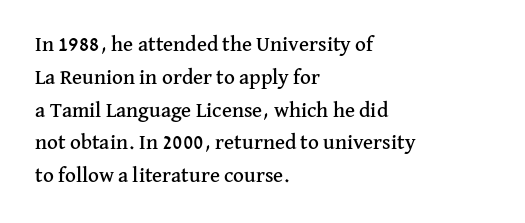
Q: Is the text italic (slanted)? A: No, it is upright.
Q: Is the text underlined? A: No.
Q: How is the paragraph aligned? A: Left-aligned.
Q: Is the spacing between letters normal or unusually wide? A: Normal.
Q: Is the spacing between lines tight, normal or loose? A: Normal.
